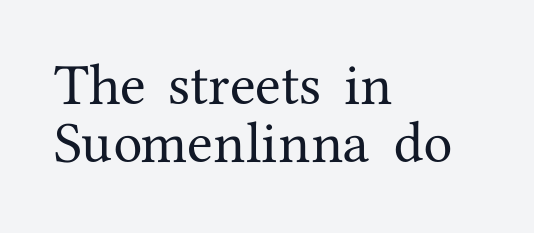
{"serif": "yes", "italic": "no", "width": "normal", "stroke_contrast": "medium", "x_height": "medium", "monospaced": "no", "underline": "no", "align": "left", "line_spacing_ratio": 1.23, "letter_spacing": "normal", "letter_spacing_em": 0.0, "glyph_px": 47}
